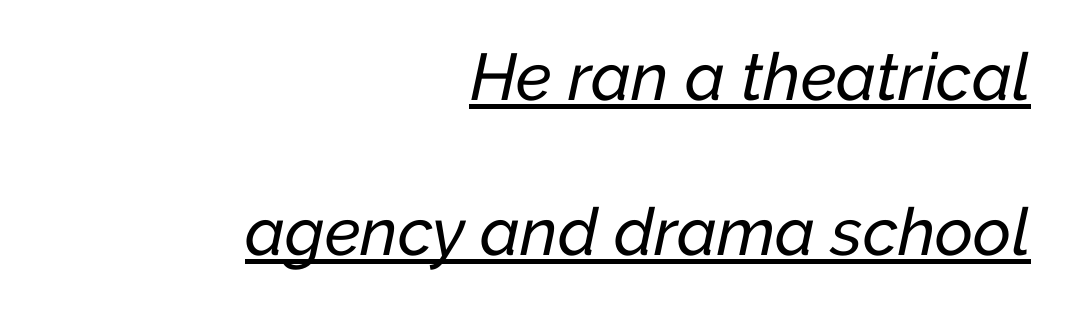
Q: Is the text italic (slanted)? A: Yes, it leans right by about 12 degrees.
Q: Is the text underlined? A: Yes.
Q: How is the paragraph aligned? A: Right-aligned.
Q: Is the spacing between letters normal or unusually wide? A: Normal.
Q: Is the spacing between lines tight, normal or loose? A: Loose.
Q: Width (condensed, normal, or wide)? A: Normal.
Q: Stroke contrast? A: Low.
Q: x-height? A: Medium.
Q: Monospaced? A: No.
